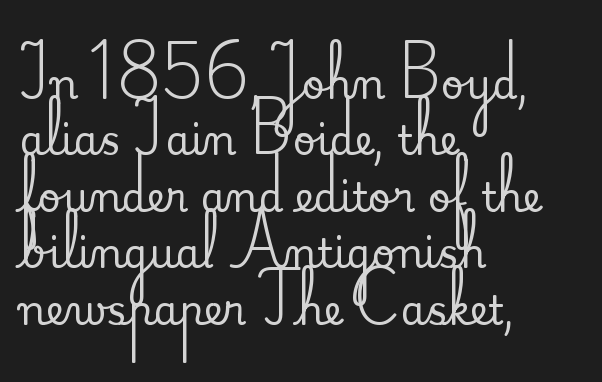
Compared with typical paragraphs, the rows here are spaced about the same. Posture: straight, roman, zero tilt. Letters rest on an invisible, unmarked baseline. Do the characters align in a grid? No, the font is proportional. Notice how the passage keeps a crisp vertical edge on the left only.
